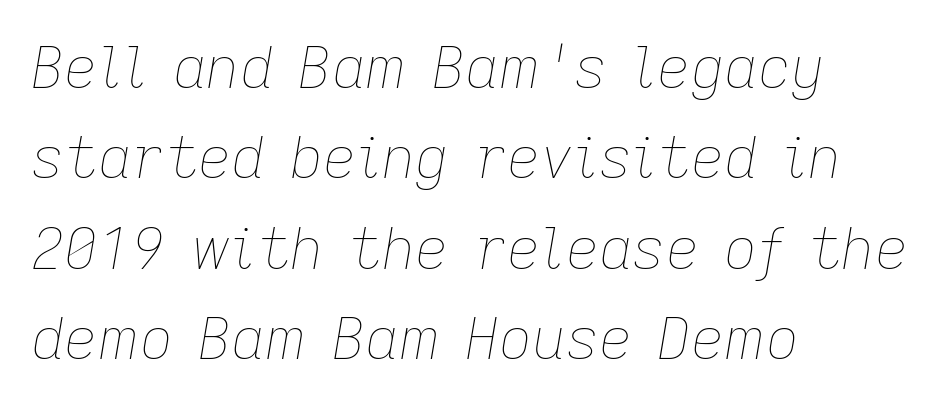
{"italic": "yes", "lean": "right", "slant_degrees": 9, "bold": "no", "weight": "thin", "width": "normal", "stroke_contrast": "low", "x_height": "medium", "monospaced": "no", "underline": "no", "align": "left", "line_spacing": "normal", "line_spacing_ratio": 1.56, "letter_spacing": "normal", "letter_spacing_em": 0.0, "glyph_px": 58}
